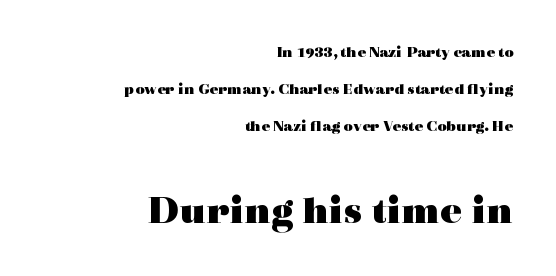
Q: Is the text bold? A: Yes.
Q: Is the text italic (slanted)? A: No, it is upright.
Q: Is the typeface a serif or a sans-serif typeface? A: Serif.
Q: Is the text underlined? A: No.
Q: How is the paragraph aligned? A: Right-aligned.
Q: Is the spacing between letters normal or unusually wide? A: Normal.
Q: Is the spacing between lines tight, normal or loose? A: Loose.
Q: Which block of text is set in a larger size, the first (top) or the second (bottom)? A: The second (bottom) one.
Q: Width (condensed, normal, or wide)? A: Wide.
Q: x-height? A: Medium.
Q: Monospaced? A: No.
